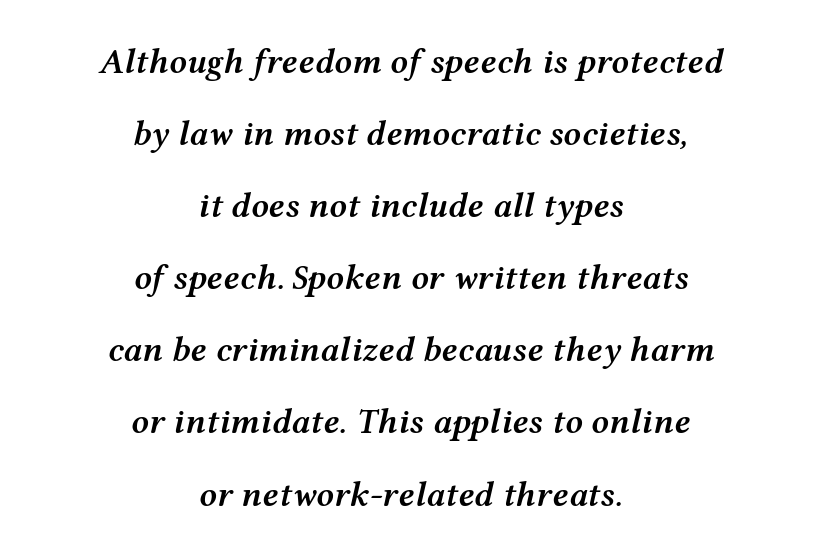
Q: Is the text bold? A: Semi-bold.
Q: Is the text italic (slanted)? A: Yes, it leans right by about 12 degrees.
Q: Is the text underlined? A: No.
Q: How is the paragraph aligned? A: Centered.
Q: Is the spacing between letters normal or unusually wide? A: Normal.
Q: Is the spacing between lines tight, normal or loose? A: Loose.
Q: Width (condensed, normal, or wide)? A: Wide.
Q: Stroke contrast? A: Medium.
Q: x-height? A: Medium.
Q: Monospaced? A: No.
